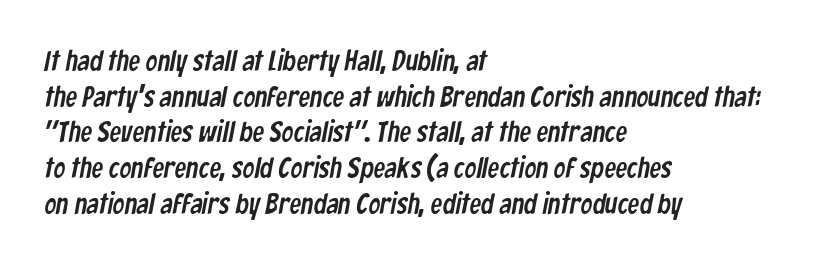
Nobody touched the tracking dial on this one. Check under the words: just untouched page. Character widths vary here, with narrow letters taking less room than wide ones. Observe the absence of serifs on each vertical stroke in this sample. The setting favours the left margin, as ordinary paragraphs usually do.
